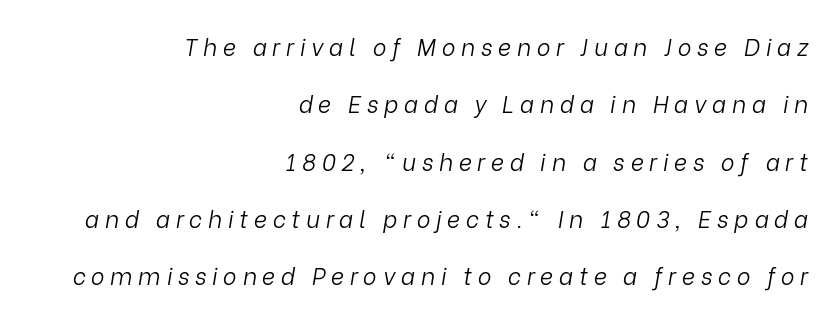
The image shows 23 px text type, italic (leaning right); set right-aligned, loose line spacing (2.49x), unusually wide letter spacing (+0.25 em), not underlined.
